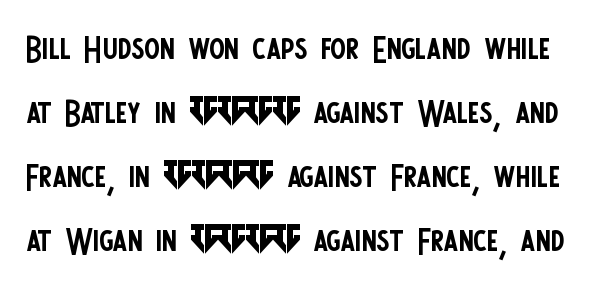
Q: Is the text bold? A: No.
Q: Is the text italic (slanted)? A: No, it is upright.
Q: Is the typeface a serif or a sans-serif typeface? A: Sans-serif.
Q: Is the text underlined? A: No.
Q: Is the spacing between letters normal or unusually wide? A: Normal.
Q: Is the spacing between lines tight, normal or loose? A: Normal.
Q: Width (condensed, normal, or wide)? A: Condensed.
Q: Stroke contrast? A: Low.
Q: x-height? A: Large.
Q: Monospaced? A: No.
